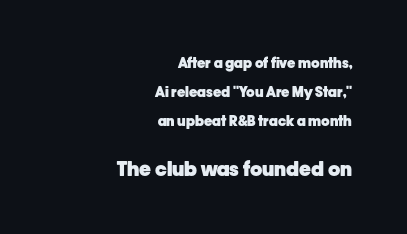
Q: Is the text bold? A: Yes.
Q: Is the text italic (slanted)? A: No, it is upright.
Q: Is the text underlined? A: No.
Q: How is the paragraph aligned? A: Right-aligned.
Q: Is the spacing between letters normal or unusually wide? A: Normal.
Q: Is the spacing between lines tight, normal or loose? A: Loose.
Q: Which block of text is set in a larger size, the first (top) or the second (bottom)? A: The second (bottom) one.
